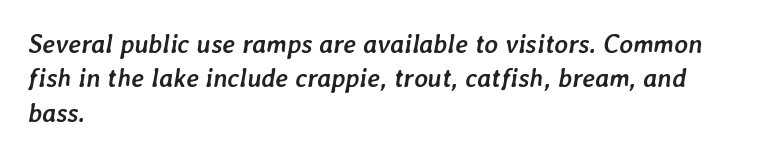
Regular leading. Every letter is thick-stroked: bold, no question. The lines are quadded left. The letters are slanted; this is an italic face.
